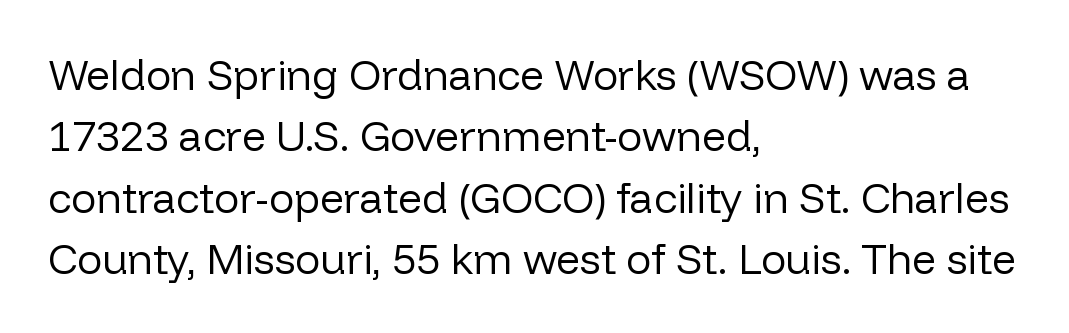
Vertical stems look standard width or narrower in stroke. The font's upright variant was chosen for this text. Regular leading. Each row of text sits above clean, open space.
